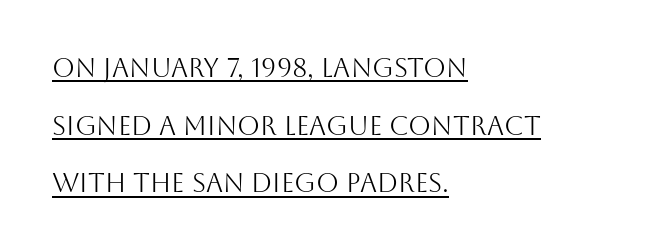
{"italic": "no", "bold": "no", "underline": "yes", "align": "left", "line_spacing": "loose", "line_spacing_ratio": 2.22, "letter_spacing": "normal", "letter_spacing_em": 0.0, "glyph_px": 26}
